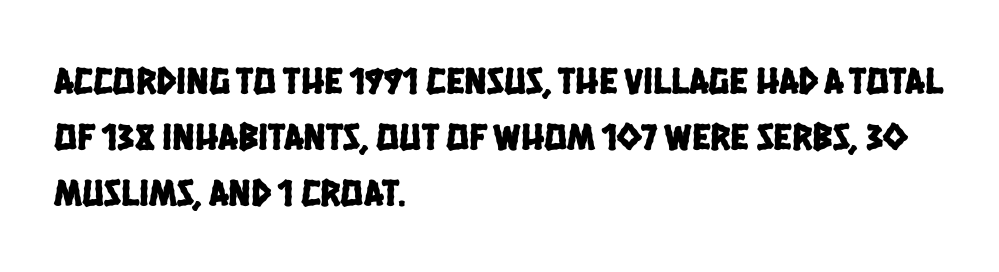
The text block is weighted toward the left margin, trailing off unevenly rightward. Does the type have serifs? No, each stem ends abruptly. Honestly, the letter spacing is just normal — you wouldn't notice it. Regular leading.
